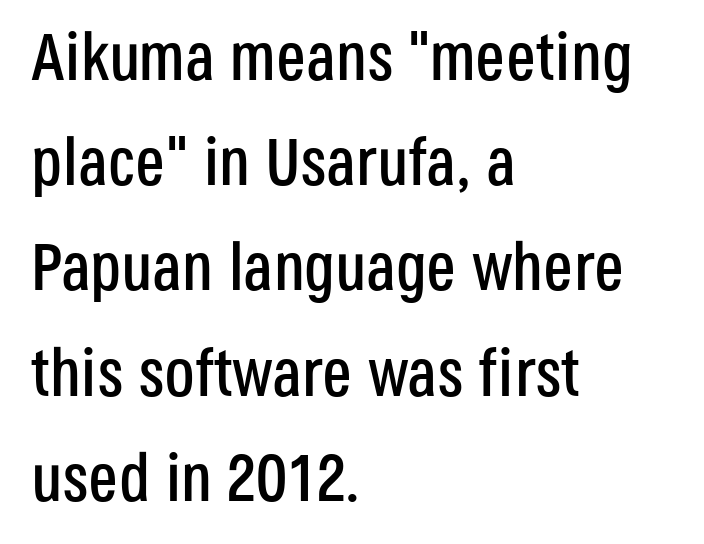
Q: Is the text italic (slanted)? A: No, it is upright.
Q: Is the typeface a serif or a sans-serif typeface? A: Sans-serif.
Q: Is the text underlined? A: No.
Q: How is the paragraph aligned? A: Left-aligned.
Q: Is the spacing between letters normal or unusually wide? A: Normal.
Q: Is the spacing between lines tight, normal or loose? A: Normal.
Q: Width (condensed, normal, or wide)? A: Condensed.
Q: Stroke contrast? A: Low.
Q: x-height? A: Large.
Q: Monospaced? A: No.
